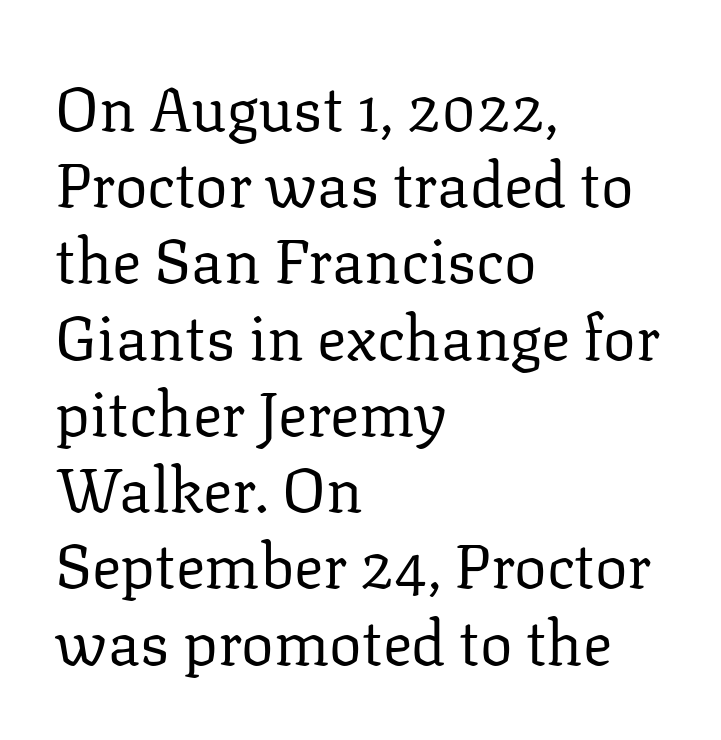
{"serif": "yes", "italic": "no", "bold": "no", "weight": "regular", "width": "normal", "stroke_contrast": "low", "x_height": "medium", "monospaced": "no", "underline": "no", "align": "left", "line_spacing": "normal", "line_spacing_ratio": 1.25, "letter_spacing": "normal", "letter_spacing_em": 0.0, "glyph_px": 61}
